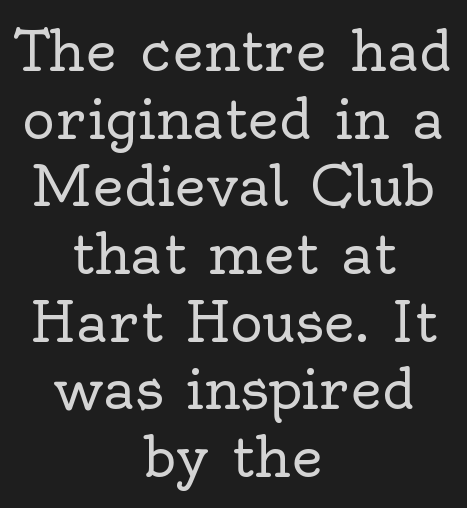
{"serif": "yes", "italic": "no", "bold": "no", "weight": "regular", "width": "normal", "x_height": "small", "monospaced": "no", "underline": "no", "align": "center", "line_spacing_ratio": 1.23, "letter_spacing": "normal", "letter_spacing_em": 0.0, "glyph_px": 55}
